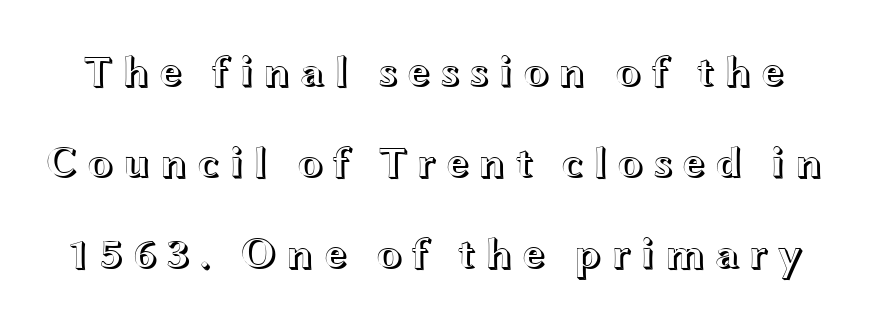
The passage shown is typed in a proportional face where columns would drift. Does the lettering tilt? It doesn't — this is upright. Widely set lines give the paragraph a tall, airy silhouette. A clean baseline with only descenders dipping below it.
